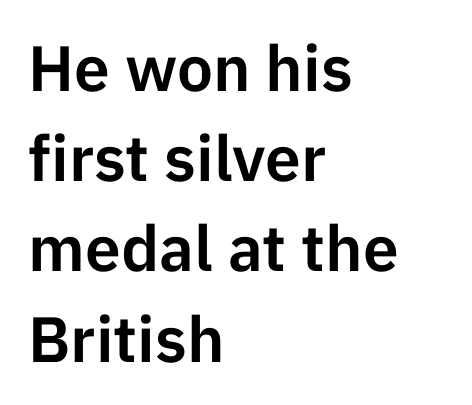
Q: Is the text italic (slanted)? A: No, it is upright.
Q: Is the typeface a serif or a sans-serif typeface? A: Sans-serif.
Q: Is the text underlined? A: No.
Q: How is the paragraph aligned? A: Left-aligned.
Q: Is the spacing between letters normal or unusually wide? A: Normal.
Q: Is the spacing between lines tight, normal or loose? A: Normal.
Q: Width (condensed, normal, or wide)? A: Normal.
Q: Stroke contrast? A: Low.
Q: x-height? A: Medium.
Q: Monospaced? A: No.
